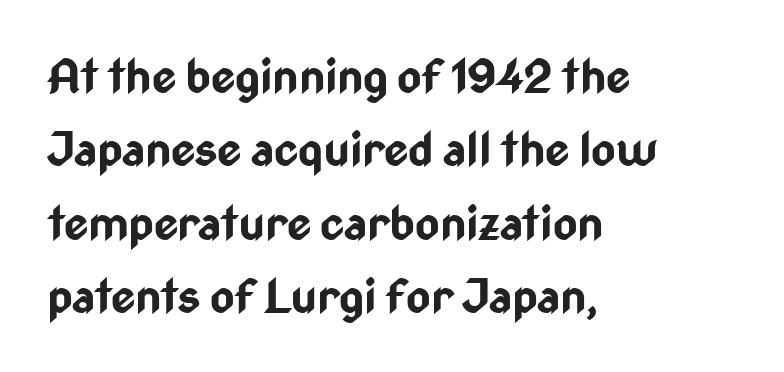
The compositor pushed each line to the left boundary. Observe the ordinary spacing: letters are neighbours, not strangers. Here the designer chose a conventional face with non-uniform glyph widths. Anything drawn beneath the words? Only blank space. Unlike a traditional serif, this face leaves its strokes unadorned. You can tell it's not italic because the verticals are truly vertical.
